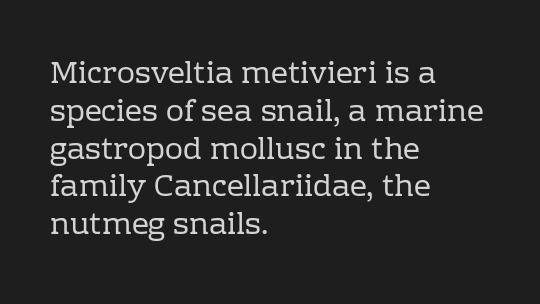
The image shows 30 px regular-weight serif type, upright; set left-aligned, normal line spacing (1.26x), normal letter spacing, not underlined; low stroke contrast and a medium x-height.
